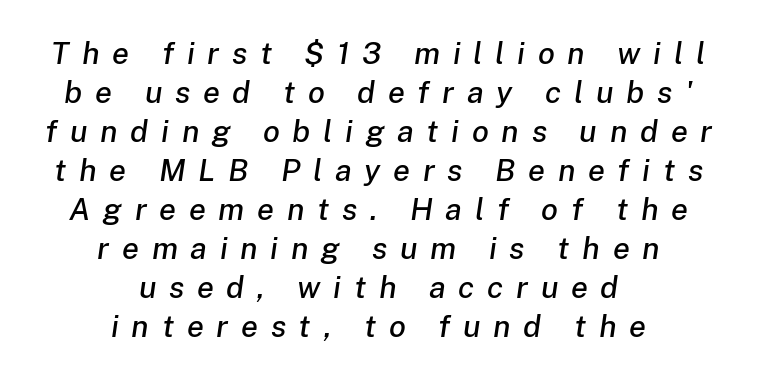
Q: Is the text italic (slanted)? A: Yes, it leans right by about 8 degrees.
Q: Is the text underlined? A: No.
Q: How is the paragraph aligned? A: Centered.
Q: Is the spacing between letters normal or unusually wide? A: Unusually wide.
Q: Is the spacing between lines tight, normal or loose? A: Normal.
Q: Width (condensed, normal, or wide)? A: Normal.
Q: Stroke contrast? A: Low.
Q: x-height? A: Medium.
Q: Monospaced? A: No.
